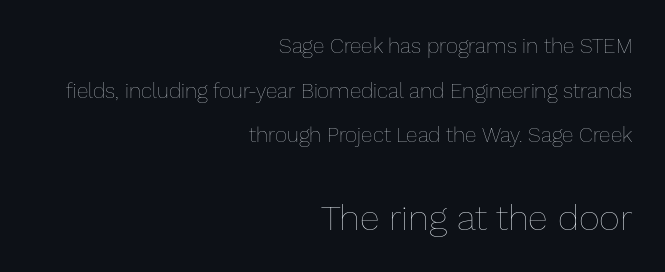
Q: Is the text bold? A: No.
Q: Is the text italic (slanted)? A: No, it is upright.
Q: Is the text underlined? A: No.
Q: How is the paragraph aligned? A: Right-aligned.
Q: Is the spacing between letters normal or unusually wide? A: Normal.
Q: Is the spacing between lines tight, normal or loose? A: Loose.
Q: Which block of text is set in a larger size, the first (top) or the second (bottom)? A: The second (bottom) one.
Q: Width (condensed, normal, or wide)? A: Normal.
Q: Stroke contrast? A: Low.
Q: x-height? A: Medium.
Q: Monospaced? A: No.
